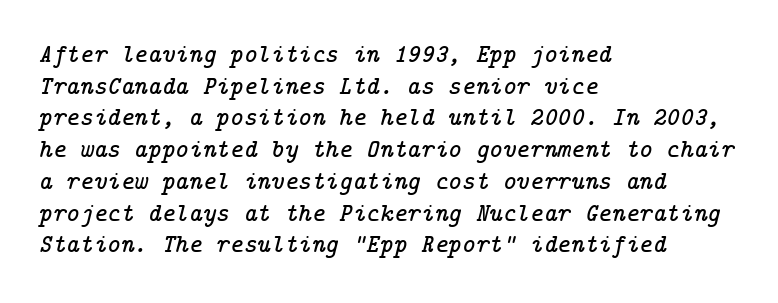
The image shows 26 px text type, italic (leaning right); set left-aligned, line spacing 1.22x, normal letter spacing, not underlined.
